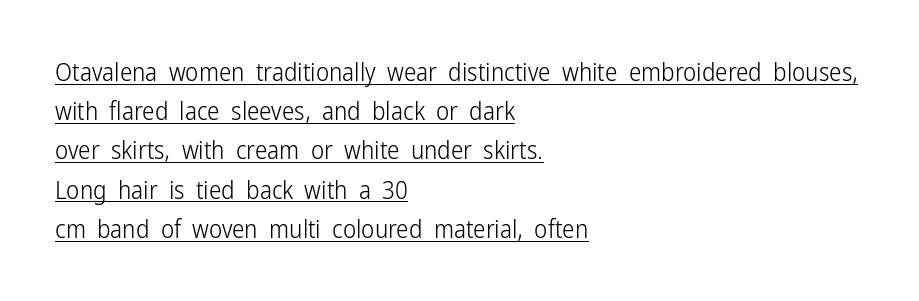
Notice how descenders clear the ascenders below comfortably — that's standard leading. If you drew a line through each stem, it would be perfectly vertical. Here the glyphs are tracked normally, forming tight word shapes. Is the block centered? No — it sits flush against the left margin. Think standard paragraph weight, or any step lighter than that.
